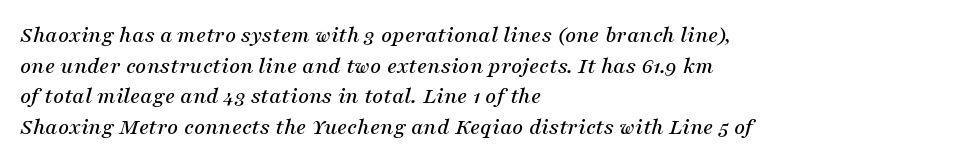
Line beginnings align vertically; line endings do not. The axis of the letterforms is tilted away from vertical. Underline: absent. Default kerning and tracking; the words read as compact shapes. Evenly set lines give the paragraph a standard silhouette.
